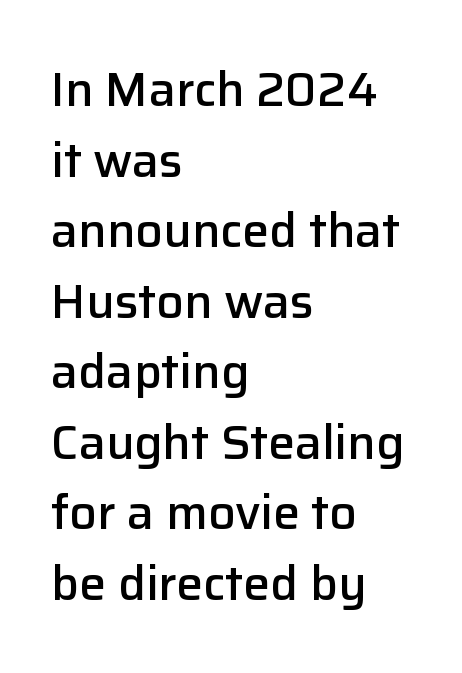
{"serif": "no", "italic": "no", "bold": "semi", "weight": "semibold", "width": "normal", "stroke_contrast": "low", "x_height": "medium", "monospaced": "no", "underline": "no", "align": "left", "line_spacing": "normal", "line_spacing_ratio": 1.47, "letter_spacing": "normal", "letter_spacing_em": 0.0, "glyph_px": 48}
